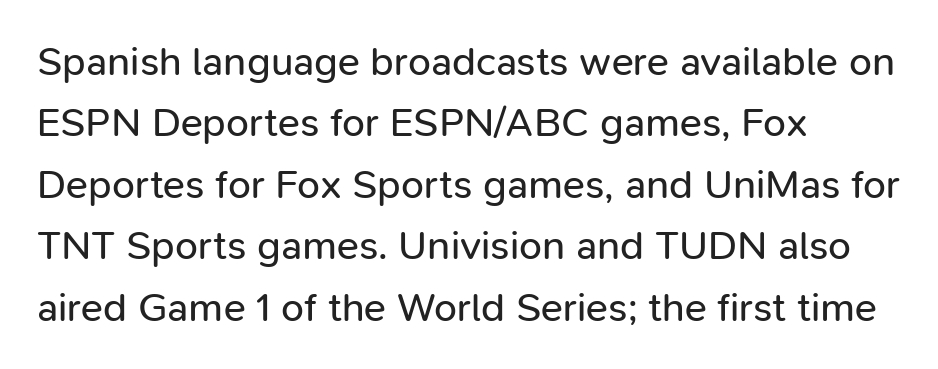
The image shows 41 px regular-weight sans-serif type, upright; set left-aligned, normal line spacing (1.5x), normal letter spacing, not underlined; low stroke contrast and a medium x-height.
